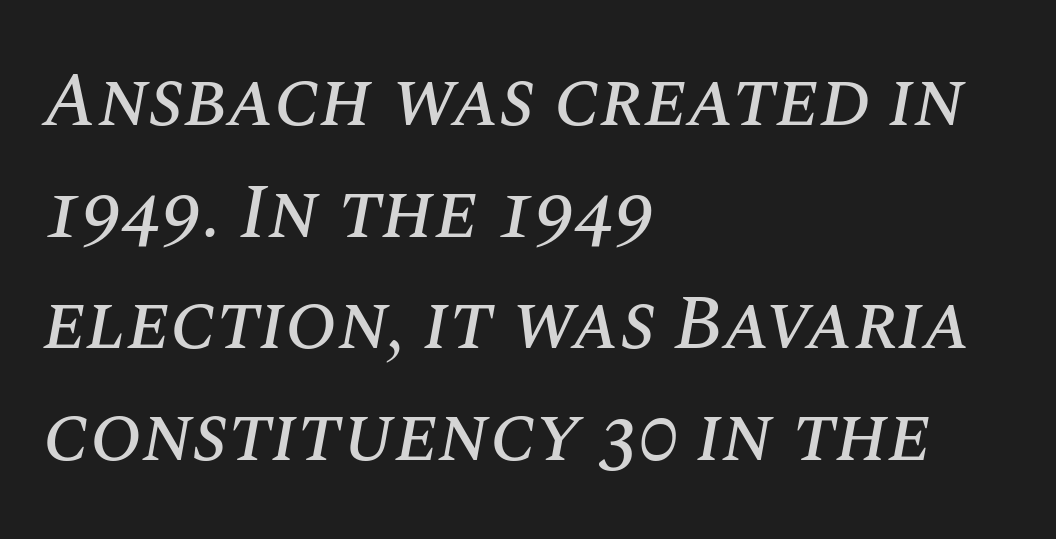
{"italic": "yes", "lean": "right", "slant_degrees": 10, "width": "normal", "stroke_contrast": "medium", "x_height": "large", "monospaced": "no", "underline": "no", "align": "left", "line_spacing": "normal", "line_spacing_ratio": 1.45, "letter_spacing": "normal", "letter_spacing_em": 0.0, "glyph_px": 77}
